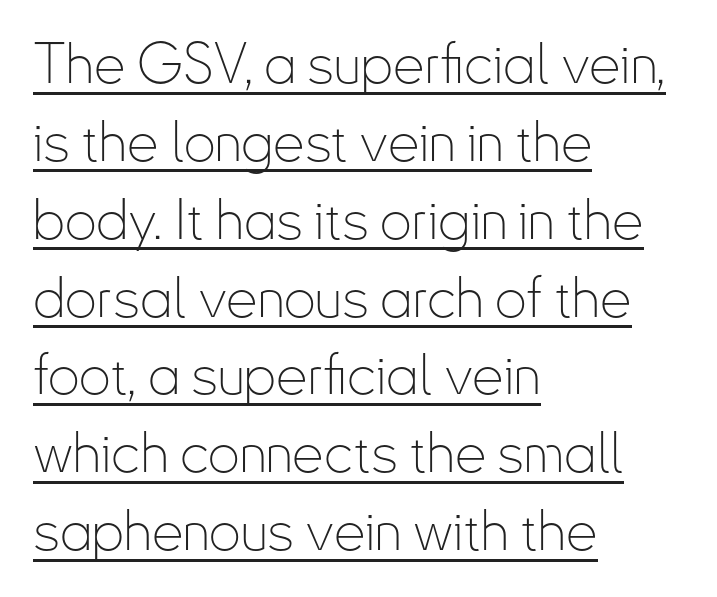
The image shows 56 px thin, condensed sans-serif type, upright; set left-aligned, normal line spacing (1.39x), normal letter spacing, underlined; low stroke contrast and a small x-height.
